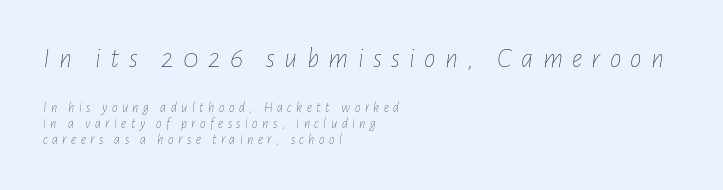
The strokes carry an ordinary text weight at most. Rendered with sloped, italic letterforms. Layout note: lines flush left. Is this a fixed-width face? No — the glyphs have proportional, varying widths. Compared with typical body copy, the letter spacing here is much looser. Anything drawn beneath the words? Only blank space.
